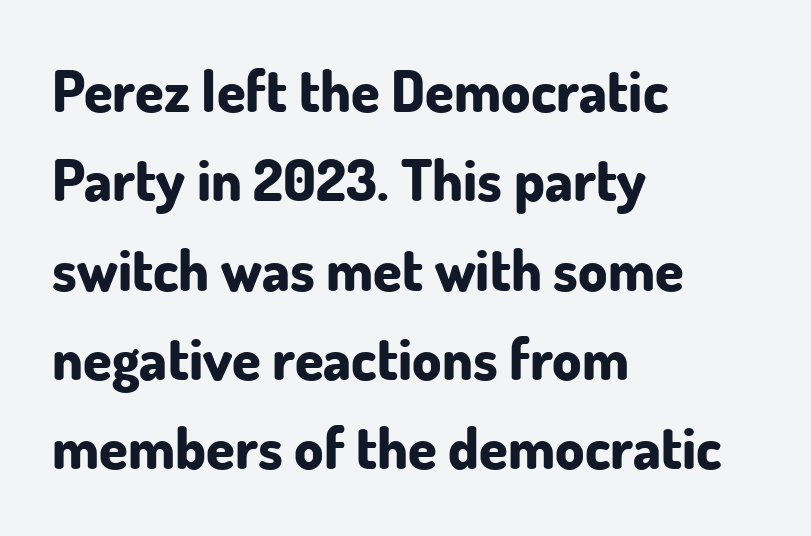
{"serif": "no", "italic": "no", "bold": "yes", "weight": "bold", "width": "normal", "stroke_contrast": "low", "x_height": "small", "monospaced": "no", "underline": "no", "align": "left", "line_spacing": "normal", "line_spacing_ratio": 1.54, "letter_spacing": "normal", "letter_spacing_em": 0.0, "glyph_px": 58}
